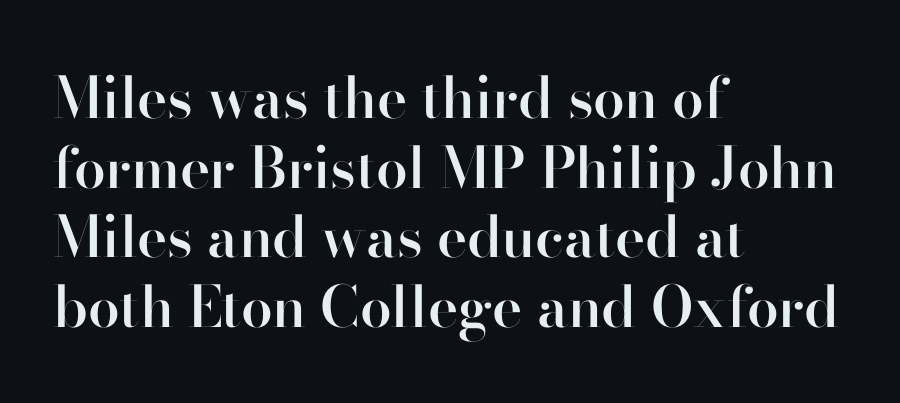
{"serif": "no", "italic": "no", "bold": "semi", "weight": "semibold", "width": "normal", "stroke_contrast": "high", "x_height": "small", "monospaced": "no", "underline": "no", "align": "left", "line_spacing_ratio": 1.22, "letter_spacing": "normal", "letter_spacing_em": 0.0, "glyph_px": 57}
